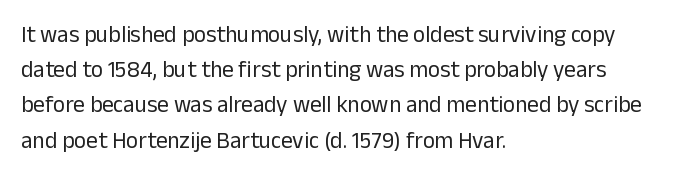
The image shows 23 px text type, upright; set left-aligned, normal line spacing (1.53x), normal letter spacing, not underlined.
